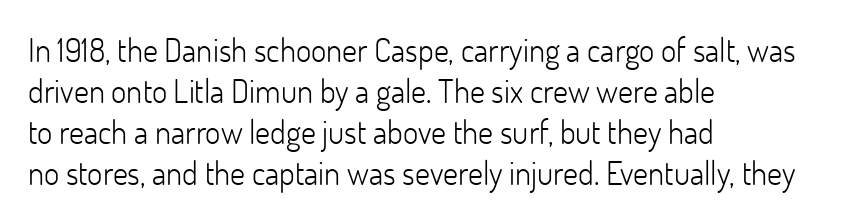
Words float on clear page, feet unadorned. Nope, not italic — everything's standing straight. No extra tracking has been applied to these lines. Weight: in the light-to-regular range.
